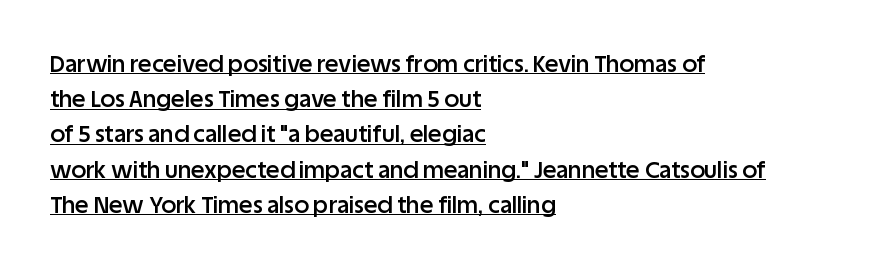
Students, observe the line beneath the letters — that is underlining. Vertical strokes here are truly vertical. Spacing between characters is what you'd get straight out of the box. Teacher's note: observe the even left margin — that is flush-left alignment. Weight check: semibold — heavier than regular, not quite bold. One glance says typical: line gaps are just what's usual.
